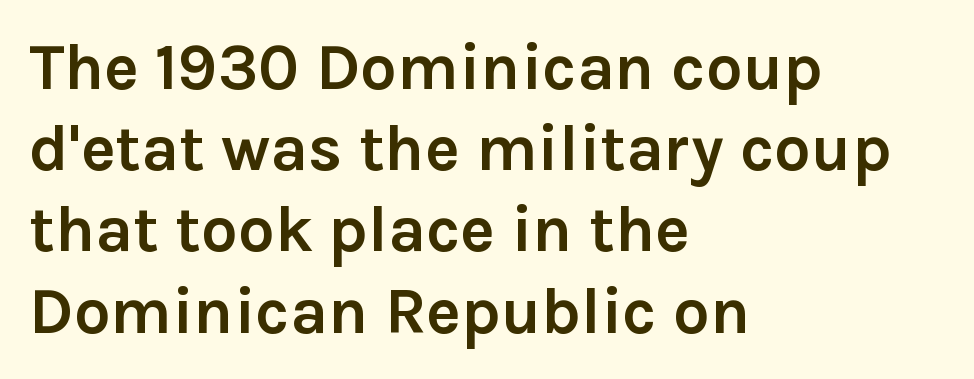
The line texture is even and compact thanks to regular tracking. Evenly set lines give the paragraph a standard silhouette. The axis of the letterforms is exactly vertical. These lines are composed in type without serifs. Think of a printed novel: that variable character pitch is what you see here. Each row of text sits above clean, open space.
